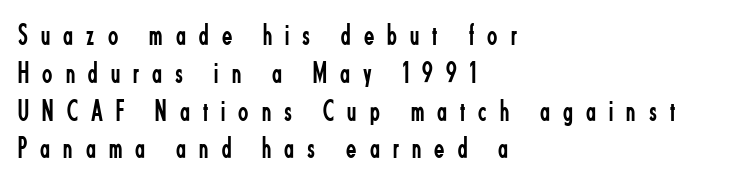
The image shows 30 px regular-weight, condensed sans-serif type, upright; set left-aligned, normal line spacing (1.26x), unusually wide letter spacing (+0.44 em), not underlined; low stroke contrast and a small x-height.
